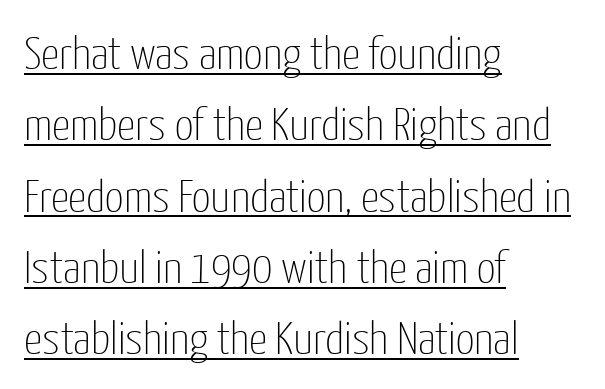
Q: Is the text bold? A: No.
Q: Is the text italic (slanted)? A: No, it is upright.
Q: Is the typeface a serif or a sans-serif typeface? A: Sans-serif.
Q: Is the text underlined? A: Yes.
Q: How is the paragraph aligned? A: Left-aligned.
Q: Is the spacing between letters normal or unusually wide? A: Normal.
Q: Is the spacing between lines tight, normal or loose? A: Normal.
Q: Width (condensed, normal, or wide)? A: Condensed.
Q: Stroke contrast? A: Low.
Q: x-height? A: Medium.
Q: Monospaced? A: No.
